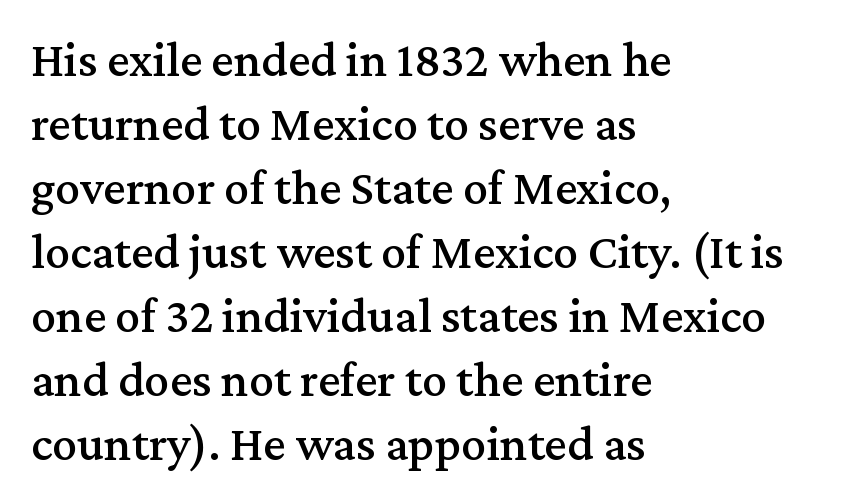
Does extra space separate the letters? No, they use regular spacing. One glance says typical: line gaps are just what's usual. The glyphs in this specimen are seriffed. Descenders are the only things crossing below the line.
